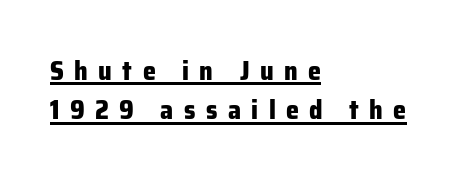
Looks like someone drew a line under every word here. Designer's note — italics off, roman on. Interline gaps are of average width in this sample. This rendering uses left alignment, leaving the right contour irregular.
